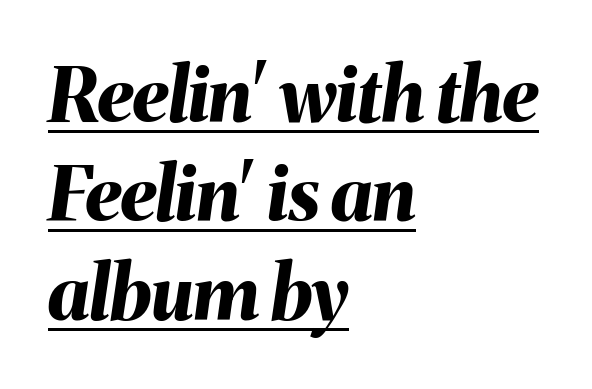
{"italic": "yes", "lean": "right", "slant_degrees": 8, "bold": "yes", "weight": "bold", "width": "normal", "stroke_contrast": "medium", "x_height": "medium", "monospaced": "no", "underline": "yes", "align": "left", "line_spacing": "normal", "line_spacing_ratio": 1.32, "letter_spacing": "normal", "letter_spacing_em": 0.0, "glyph_px": 75}
